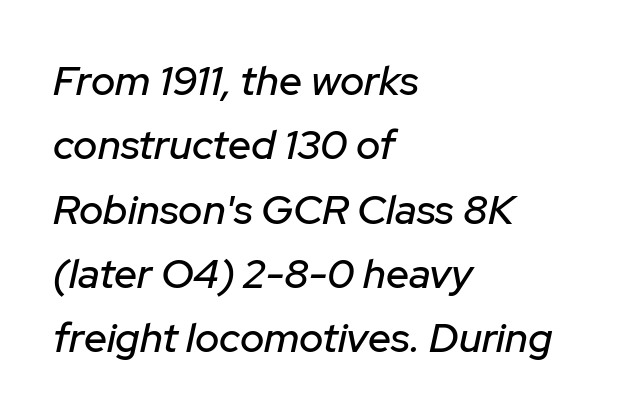
The image shows 41 px text type, italic (leaning right); set left-aligned, normal line spacing (1.57x), normal letter spacing, not underlined; low stroke contrast and a medium x-height.
